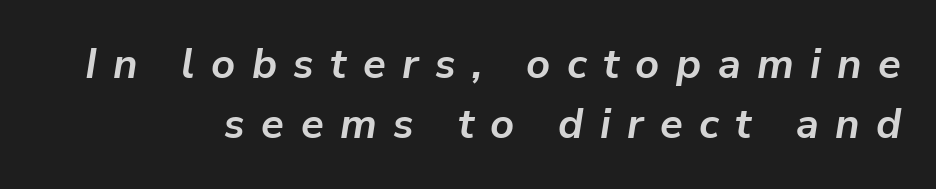
{"italic": "yes", "lean": "right", "slant_degrees": 9, "bold": "yes", "weight": "semibold", "width": "normal", "stroke_contrast": "low", "x_height": "medium", "monospaced": "no", "underline": "no", "align": "right", "line_spacing": "normal", "line_spacing_ratio": 1.44, "letter_spacing": "wide", "letter_spacing_em": 0.39, "glyph_px": 42}
